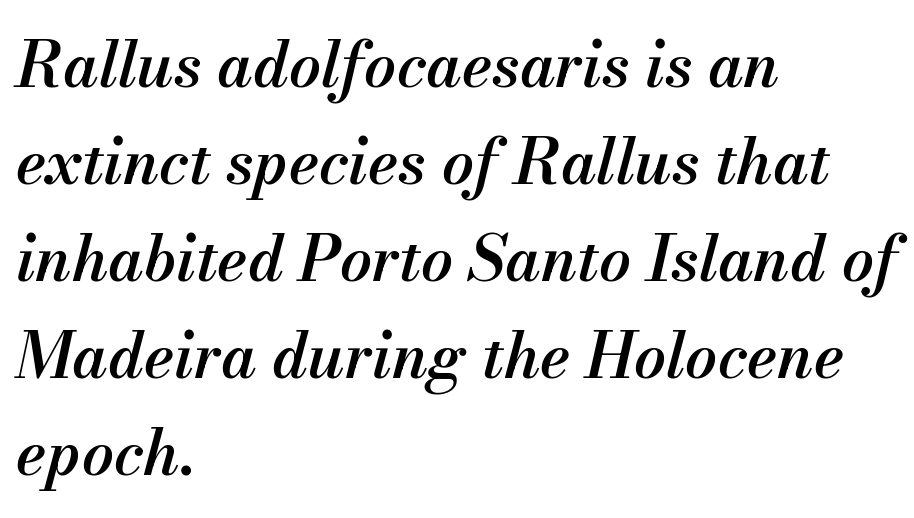
{"italic": "yes", "lean": "right", "slant_degrees": 13, "bold": "semi", "weight": "semibold", "width": "normal", "stroke_contrast": "medium", "x_height": "small", "monospaced": "no", "underline": "no", "align": "left", "line_spacing": "normal", "line_spacing_ratio": 1.54, "letter_spacing": "normal", "letter_spacing_em": 0.0, "glyph_px": 63}
